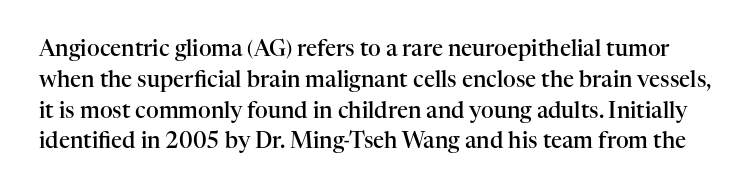
Here the glyphs are tracked normally, forming tight word shapes. Honestly, the row spacing looks completely unremarkable. The foot of each line stays bare and open. The letters are semibold — heavier than regular but short of a full bold. Every stem runs plumb, perpendicular to the baseline.
